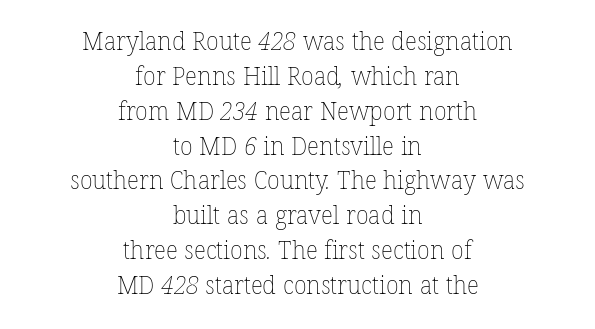
Q: Is the text bold? A: No.
Q: Is the text underlined? A: No.
Q: How is the paragraph aligned? A: Centered.
Q: Is the spacing between letters normal or unusually wide? A: Normal.
Q: Is the spacing between lines tight, normal or loose? A: Normal.
